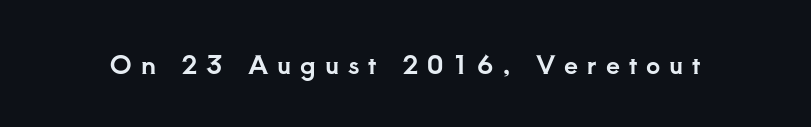
{"italic": "no", "underline": "no", "letter_spacing": "wide", "letter_spacing_em": 0.36, "glyph_px": 25}
